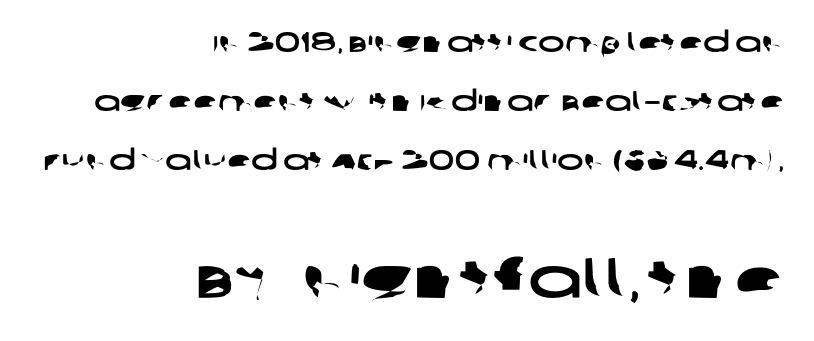
The image shows 57 px wide sans-serif type; set right-aligned, loose line spacing (2.11x), normal letter spacing, not underlined; the second (bottom) block is 2.04x larger; low stroke contrast and a large x-height.
